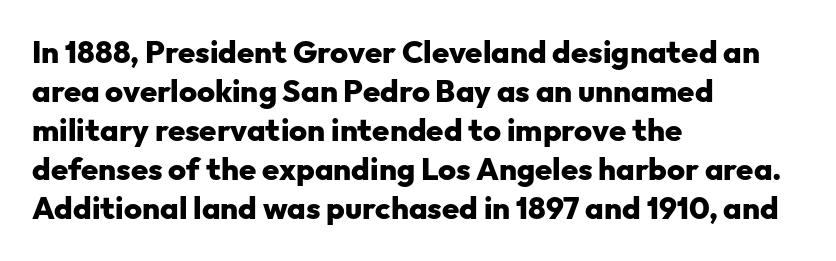
Q: Is the text bold? A: Yes.
Q: Is the text italic (slanted)? A: No, it is upright.
Q: Is the typeface a serif or a sans-serif typeface? A: Sans-serif.
Q: Is the text underlined? A: No.
Q: How is the paragraph aligned? A: Left-aligned.
Q: Is the spacing between letters normal or unusually wide? A: Normal.
Q: Is the spacing between lines tight, normal or loose? A: Normal.
Q: Width (condensed, normal, or wide)? A: Normal.
Q: Stroke contrast? A: Low.
Q: x-height? A: Medium.
Q: Monospaced? A: No.
